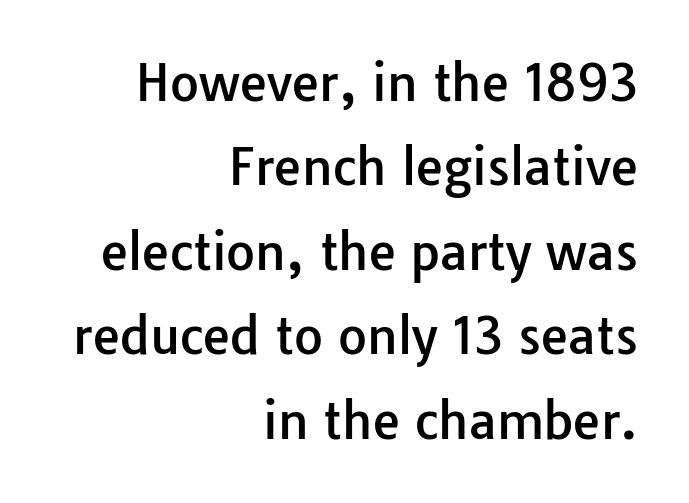
The image shows 50 px sans-serif type, upright; set right-aligned, normal line spacing (1.69x), normal letter spacing, not underlined; low stroke contrast and a medium x-height.
